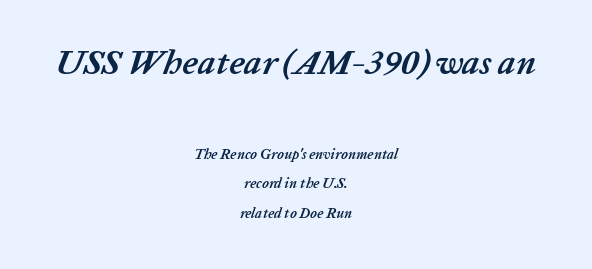
Q: Is the text bold? A: Yes.
Q: Is the text italic (slanted)? A: Yes, it leans right by about 20 degrees.
Q: Is the text underlined? A: No.
Q: How is the paragraph aligned? A: Centered.
Q: Is the spacing between letters normal or unusually wide? A: Normal.
Q: Is the spacing between lines tight, normal or loose? A: Loose.
Q: Which block of text is set in a larger size, the first (top) or the second (bottom)? A: The first (top) one.
Q: Width (condensed, normal, or wide)? A: Normal.
Q: Stroke contrast? A: Low.
Q: x-height? A: Medium.
Q: Monospaced? A: No.
